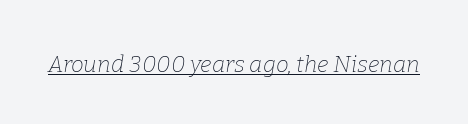
The image shows 23 px text type, italic (leaning right); set normal letter spacing, underlined.
